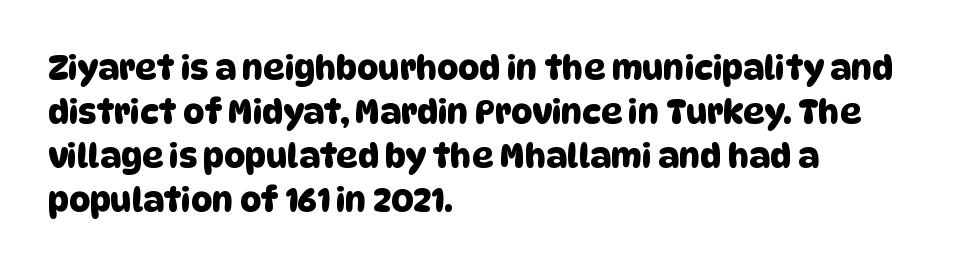
The image shows 33 px sans-serif type; set left-aligned, normal line spacing (1.33x), normal letter spacing, not underlined; low stroke contrast and a large x-height.
